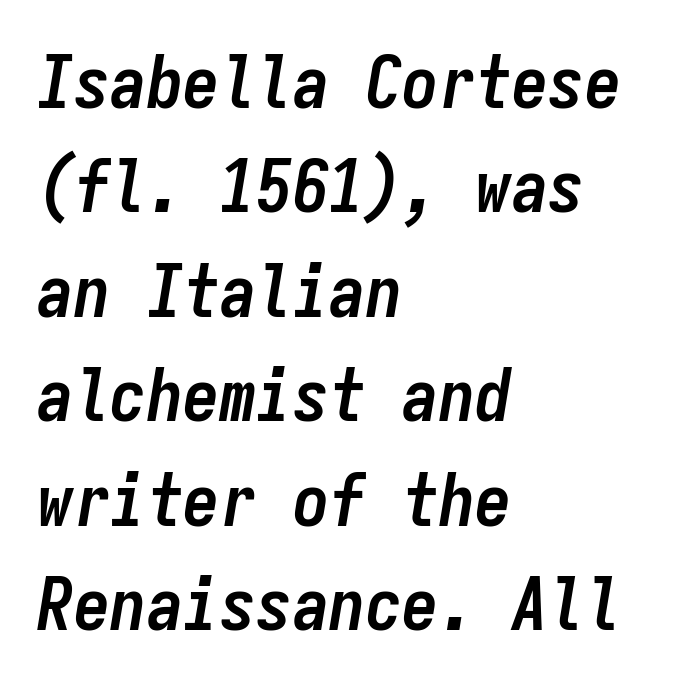
Nobody touched the tracking dial on this one. Each letter, wide or thin by design, is forced into the same width here. Its strokes are broad and dark, the hallmark of bold type. The space between consecutive lines is moderate.
